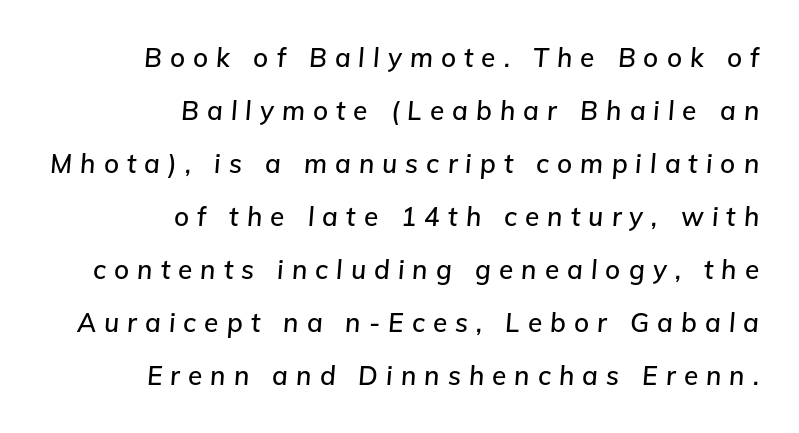
The image shows 26 px text type, italic (leaning right); set right-aligned, loose line spacing (2.04x), unusually wide letter spacing (+0.31 em), not underlined.
